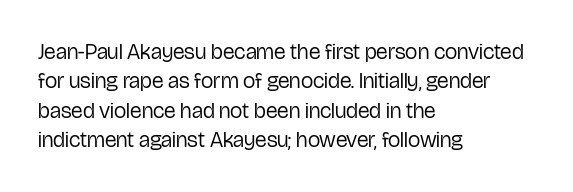
Q: Is the text bold? A: No.
Q: Is the text italic (slanted)? A: No, it is upright.
Q: Is the text underlined? A: No.
Q: How is the paragraph aligned? A: Left-aligned.
Q: Is the spacing between letters normal or unusually wide? A: Normal.
Q: Is the spacing between lines tight, normal or loose? A: Normal.
